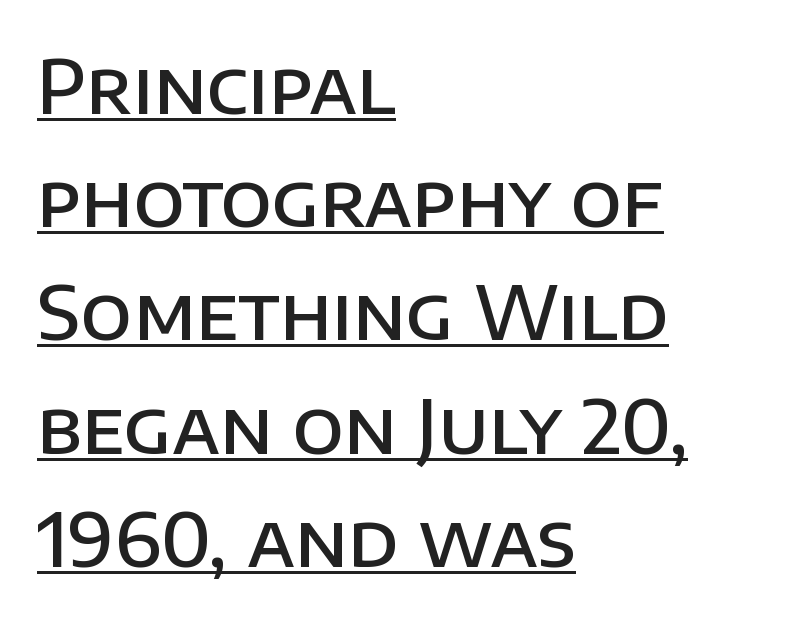
Q: Is the text bold? A: Semi-bold.
Q: Is the text italic (slanted)? A: No, it is upright.
Q: Is the typeface a serif or a sans-serif typeface? A: Sans-serif.
Q: Is the text underlined? A: Yes.
Q: How is the paragraph aligned? A: Left-aligned.
Q: Is the spacing between letters normal or unusually wide? A: Normal.
Q: Is the spacing between lines tight, normal or loose? A: Normal.
Q: Width (condensed, normal, or wide)? A: Normal.
Q: Stroke contrast? A: Low.
Q: x-height? A: Large.
Q: Monospaced? A: No.
